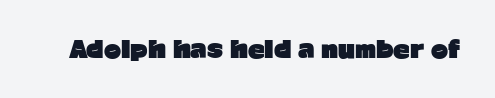
{"italic": "no", "bold": "yes", "underline": "no", "letter_spacing": "normal", "letter_spacing_em": 0.0, "glyph_px": 23}
